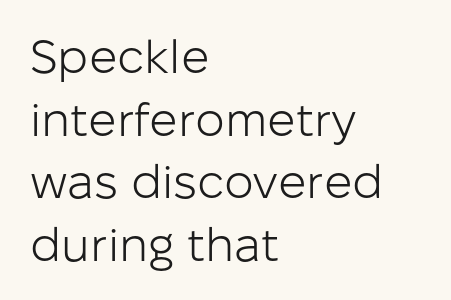
{"serif": "no", "italic": "no", "bold": "no", "weight": "light", "width": "normal", "stroke_contrast": "low", "x_height": "medium", "monospaced": "no", "underline": "no", "align": "left", "line_spacing": "normal", "line_spacing_ratio": 1.33, "letter_spacing": "normal", "letter_spacing_em": 0.0, "glyph_px": 47}
